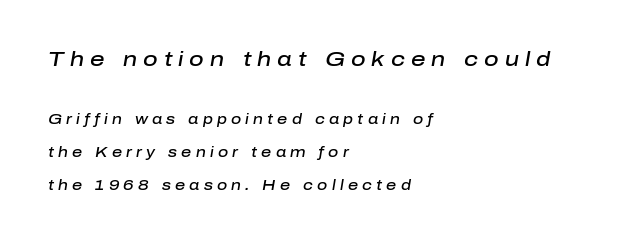
{"italic": "yes", "lean": "right", "slant_degrees": 10, "bold": "semi", "underline": "no", "align": "left", "line_spacing": "loose", "line_spacing_ratio": 2.35, "letter_spacing": "wide", "letter_spacing_em": 0.3, "larger_block": "first", "size_ratio": 1.43, "glyph_px": 20}
